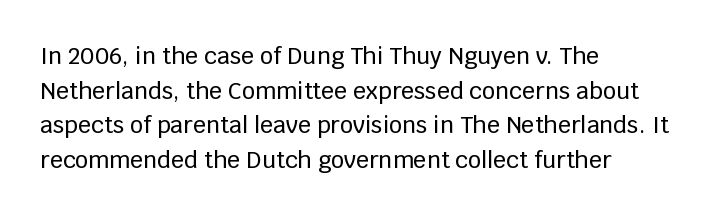
Q: Is the text italic (slanted)? A: No, it is upright.
Q: Is the text underlined? A: No.
Q: How is the paragraph aligned? A: Left-aligned.
Q: Is the spacing between letters normal or unusually wide? A: Normal.
Q: Is the spacing between lines tight, normal or loose? A: Normal.
